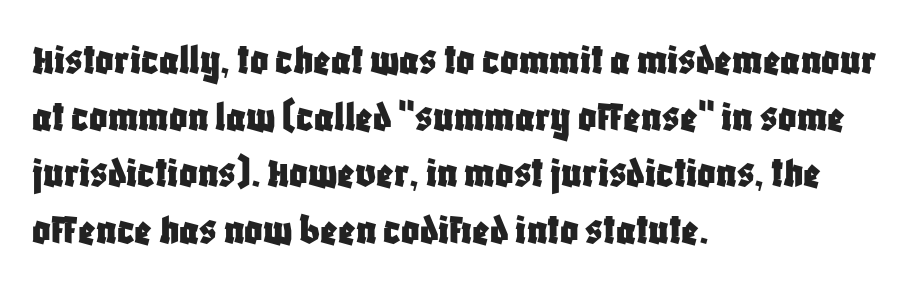
Q: Is the text italic (slanted)? A: No, it is upright.
Q: Is the typeface a serif or a sans-serif typeface? A: Sans-serif.
Q: Is the text underlined? A: No.
Q: How is the paragraph aligned? A: Left-aligned.
Q: Is the spacing between letters normal or unusually wide? A: Normal.
Q: Is the spacing between lines tight, normal or loose? A: Normal.
Q: Width (condensed, normal, or wide)? A: Condensed.
Q: Stroke contrast? A: Low.
Q: x-height? A: Large.
Q: Monospaced? A: No.
